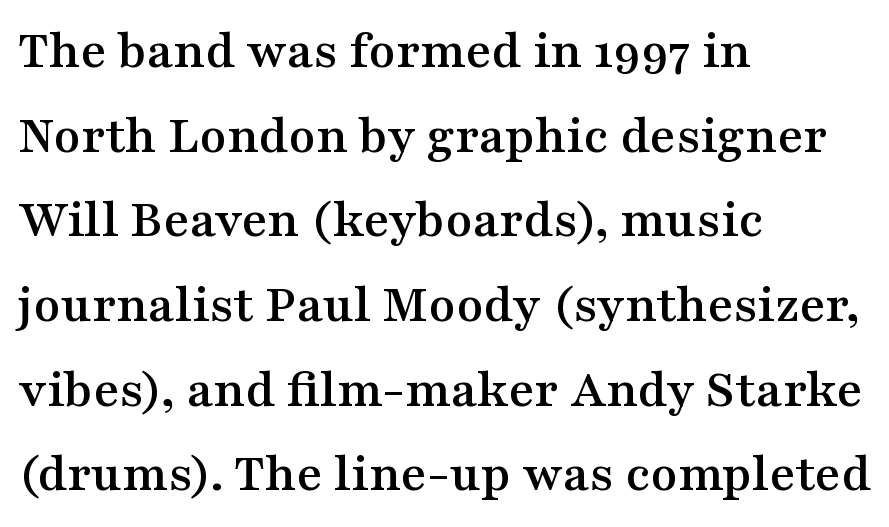
The lettering holds an erect, upright posture throughout. The passage shown is typed in a proportional face where columns would drift. If you measured baseline to baseline, you'd find a middling distance. The horizontal fit of the characters is conventional and even.
